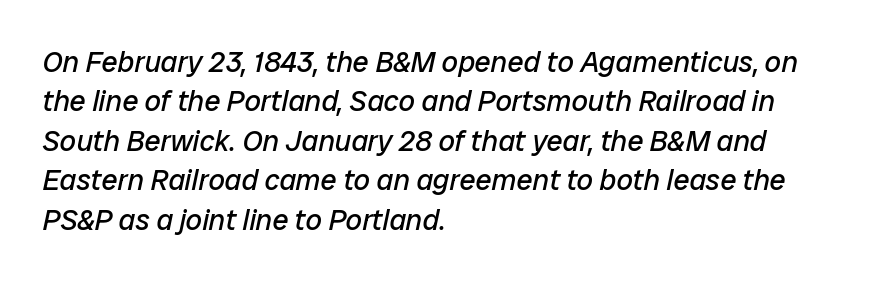
{"italic": "yes", "lean": "right", "slant_degrees": 12, "bold": "no", "weight": "regular", "width": "normal", "stroke_contrast": "low", "x_height": "medium", "monospaced": "no", "underline": "no", "align": "left", "line_spacing": "normal", "line_spacing_ratio": 1.36, "letter_spacing": "normal", "letter_spacing_em": 0.0, "glyph_px": 29}
